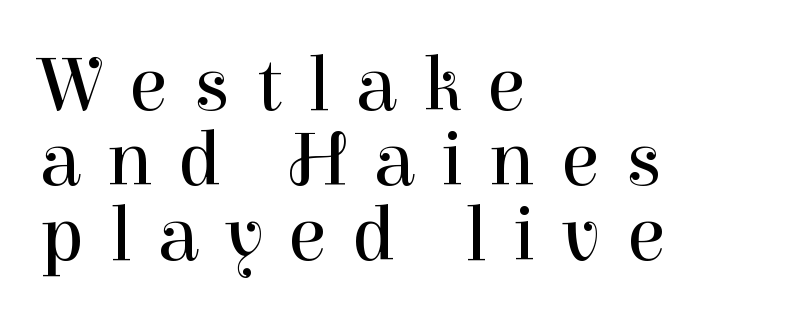
Q: Is the text bold? A: No.
Q: Is the text italic (slanted)? A: No, it is upright.
Q: Is the typeface a serif or a sans-serif typeface? A: Serif.
Q: Is the text underlined? A: No.
Q: How is the paragraph aligned? A: Left-aligned.
Q: Is the spacing between letters normal or unusually wide? A: Unusually wide.
Q: Is the spacing between lines tight, normal or loose? A: Tight.
Q: Width (condensed, normal, or wide)? A: Normal.
Q: Stroke contrast? A: High.
Q: x-height? A: Medium.
Q: Monospaced? A: No.
